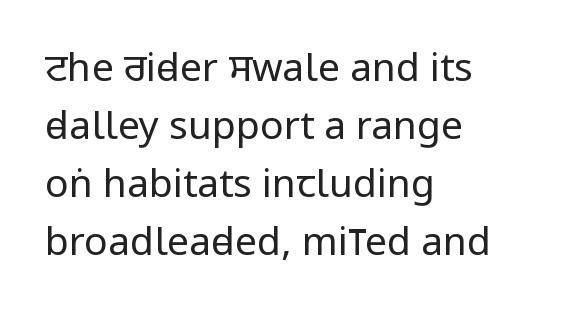
Underline: absent. Think of a printed novel: that variable character pitch is what you see here. Whoever set this chose a conventional vertical rhythm. Bold? No — there's no thickening of the strokes.
